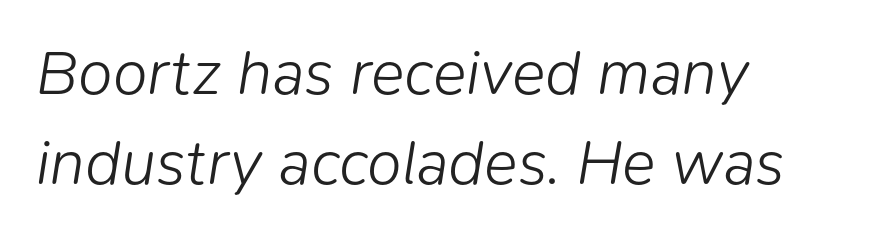
The image shows 63 px light type, italic (leaning right); set left-aligned, normal line spacing (1.43x), normal letter spacing, not underlined; low stroke contrast and a medium x-height.
